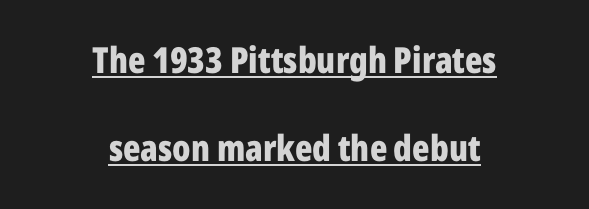
This rendering uses center alignment, leaving both contours irregular but symmetric. No italicization has been applied; the sample stays upright. Line spacing here is loose. Serifs: no, the terminals of the letterforms are clean.
